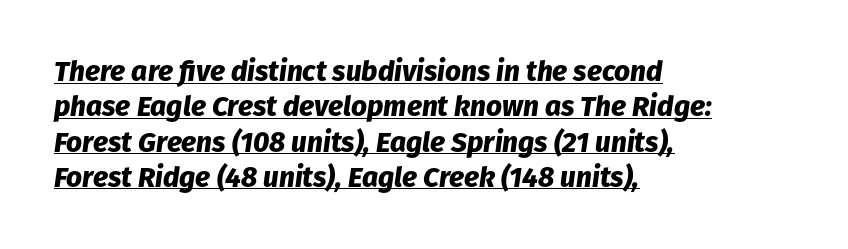
{"italic": "yes", "lean": "right", "slant_degrees": 8, "bold": "yes", "weight": "heavy", "width": "normal", "stroke_contrast": "low", "x_height": "medium", "monospaced": "no", "underline": "yes", "align": "left", "line_spacing": "normal", "line_spacing_ratio": 1.26, "letter_spacing": "normal", "letter_spacing_em": 0.0, "glyph_px": 28}
